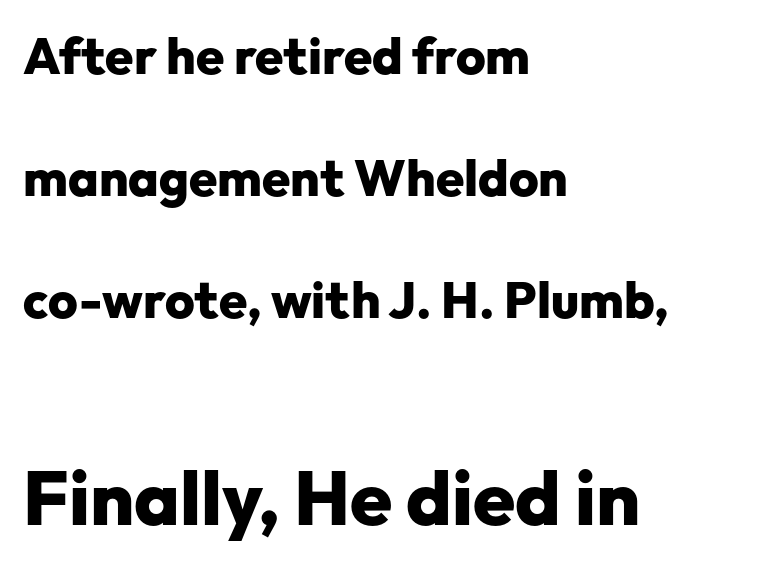
{"serif": "no", "italic": "no", "bold": "yes", "weight": "heavy", "width": "normal", "stroke_contrast": "low", "x_height": "medium", "monospaced": "no", "underline": "no", "align": "left", "line_spacing": "loose", "line_spacing_ratio": 2.39, "letter_spacing": "normal", "letter_spacing_em": 0.0, "larger_block": "second", "size_ratio": 1.49, "glyph_px": 76}
